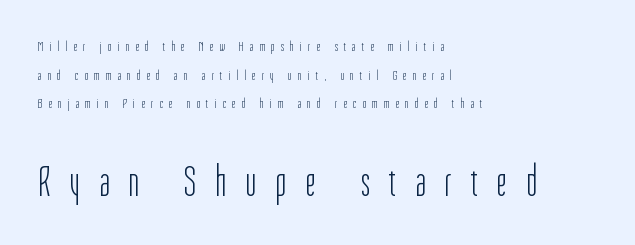
Honestly, there is no underline to notice here at all. No heavy texture on the line: the type isn't bold. The emphasis by scale lands on block number two, below. Letter spacing: wide. Line spacing here is loose.
